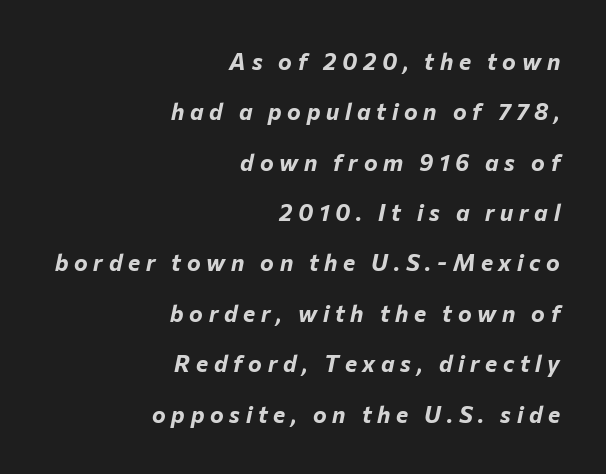
The image shows 23 px bold type, italic (leaning right); set right-aligned, loose line spacing (2.19x), unusually wide letter spacing (+0.25 em), not underlined.
